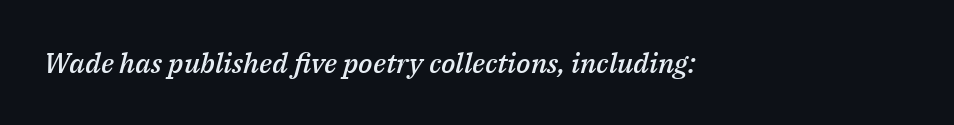
You can tell it's italic because the verticals aren't actually vertical. Quick note: underline off. The typesetting leans somewhat heavy: a semibold. The letterforms sit shoulder to shoulder at normal distance.
